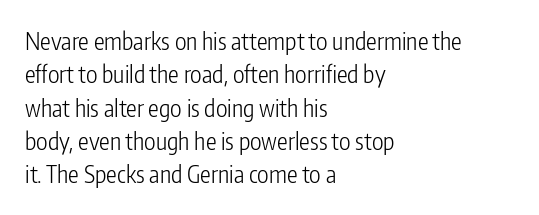
The letterforms sit at book weight or below. Posture: straight, roman, zero tilt. Tracking value appears to be zero — textbook default spacing. The passage shown stacks its lines at a standard gap. Is the block centered? No — it sits flush against the left margin. The foot of each line stays bare and open.
